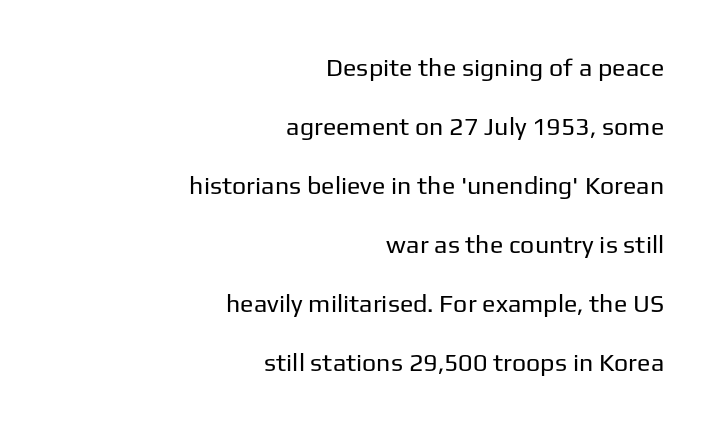
Q: Is the text bold? A: No.
Q: Is the text italic (slanted)? A: No, it is upright.
Q: Is the text underlined? A: No.
Q: How is the paragraph aligned? A: Right-aligned.
Q: Is the spacing between letters normal or unusually wide? A: Normal.
Q: Is the spacing between lines tight, normal or loose? A: Loose.
